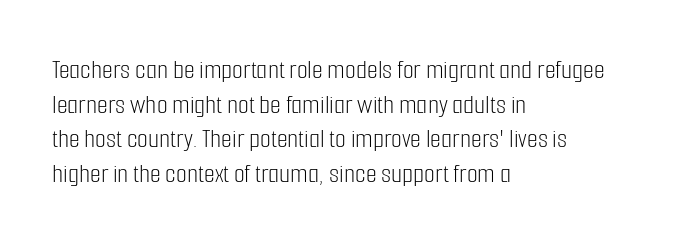
{"serif": "no", "italic": "no", "bold": "no", "weight": "light", "width": "condensed", "stroke_contrast": "low", "x_height": "medium", "monospaced": "no", "underline": "no", "align": "left", "line_spacing_ratio": 1.24, "letter_spacing": "normal", "letter_spacing_em": 0.0, "glyph_px": 28}
